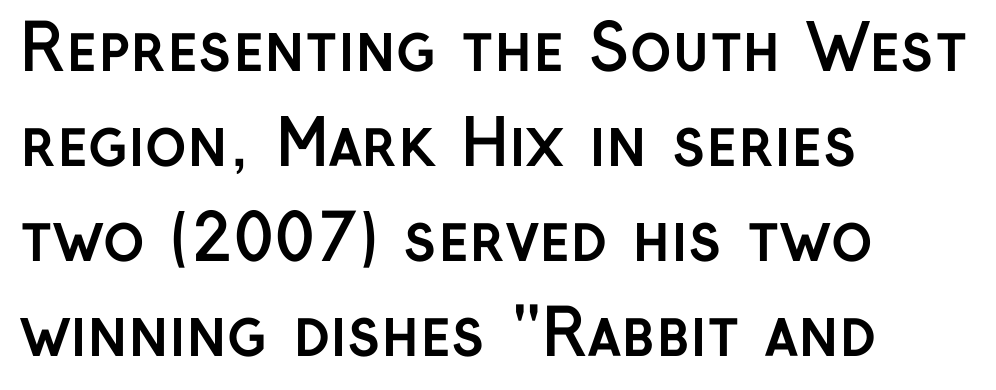
Tracking here is standard; glyphs follow each other at the usual distance. Type style note: lacks serifs. Strong, thick strokes mark this as bold type. The rendering uses natural spacing where letterforms have individual widths. Short and long lines alike share a common starting point at left. Reading down the column, the eye jumps a familiar distance to each next line.
